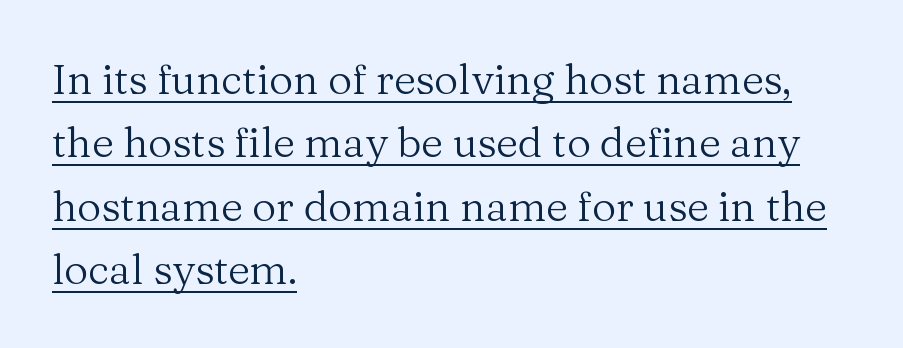
Q: Is the text bold? A: No.
Q: Is the text italic (slanted)? A: No, it is upright.
Q: Is the typeface a serif or a sans-serif typeface? A: Serif.
Q: Is the text underlined? A: Yes.
Q: How is the paragraph aligned? A: Left-aligned.
Q: Is the spacing between letters normal or unusually wide? A: Normal.
Q: Is the spacing between lines tight, normal or loose? A: Normal.
Q: Width (condensed, normal, or wide)? A: Normal.
Q: Stroke contrast? A: Medium.
Q: x-height? A: Medium.
Q: Monospaced? A: No.
